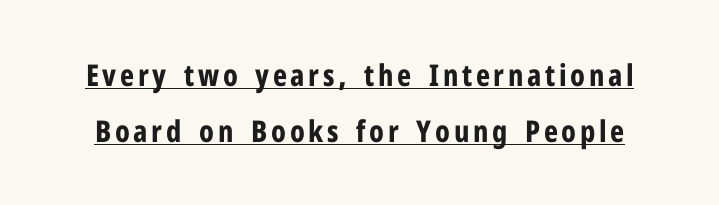
The image shows 30 px bold, condensed sans-serif type, upright; set line spacing 1.87x, underlined; low stroke contrast and a medium x-height.
